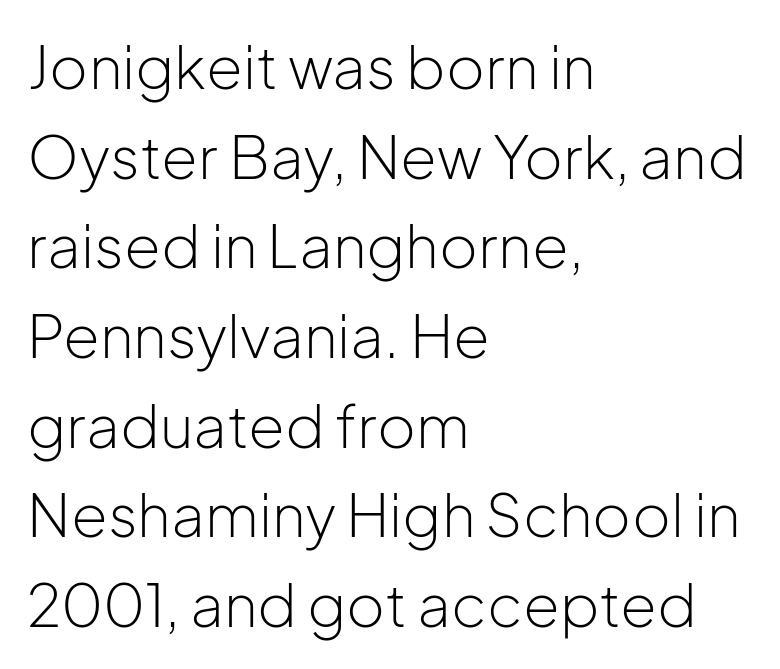
The image shows 59 px light sans-serif type, upright; set left-aligned, normal line spacing (1.52x), normal letter spacing, not underlined; low stroke contrast and a medium x-height.
